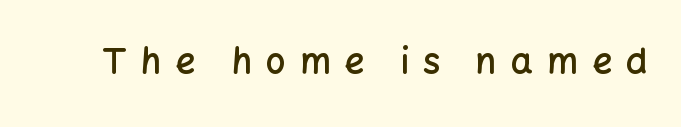
Varying glyph widths throughout — classic text-font behaviour. The lettering stays uniformly vertical, giving the passage a roman look. Words float on clear page, feet unadorned. What kind of face is this? One without serifs — a sans. How heavy is the stroke? Medium-heavy — a semibold, shy of bold.
